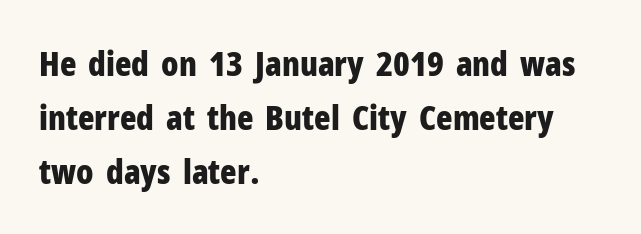
The image shows 34 px bold, condensed sans-serif type, upright; set left-aligned, normal line spacing (1.59x), normal letter spacing, not underlined; low stroke contrast and a medium x-height.
